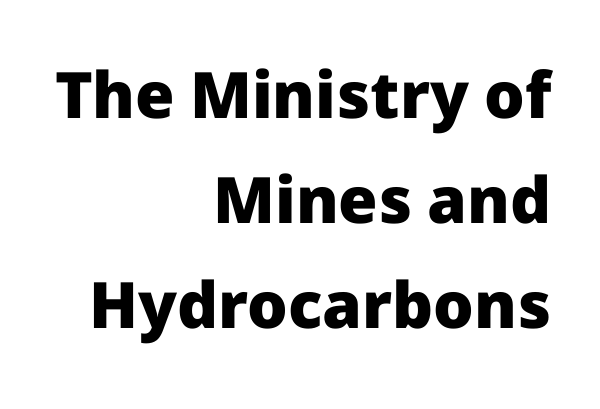
The image shows 64 px heavy sans-serif type, upright; set right-aligned, normal line spacing (1.64x), normal letter spacing, not underlined; low stroke contrast and a medium x-height.
